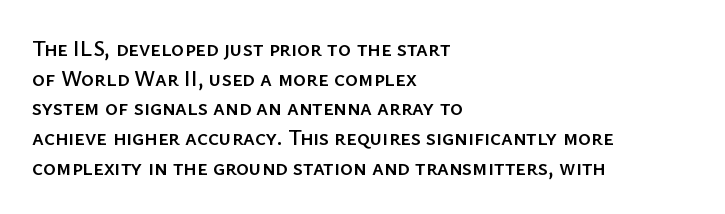
The passage shown stacks its lines at a standard gap. Look at the tracking — it's just the regular setting, nothing added. A typesetter would mark this as roman, not italic. Underlining? Definitely not there. One-word summary of the alignment: left.
